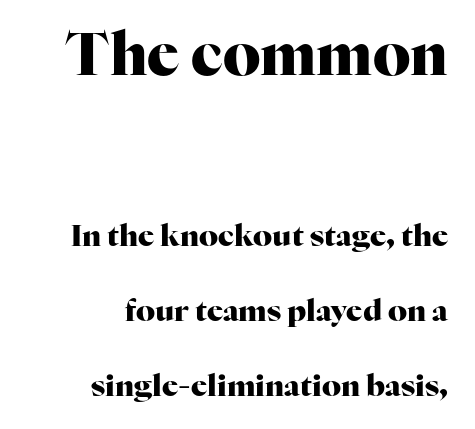
Q: Is the text bold? A: Yes.
Q: Is the text italic (slanted)? A: No, it is upright.
Q: Is the typeface a serif or a sans-serif typeface? A: Serif.
Q: Is the text underlined? A: No.
Q: How is the paragraph aligned? A: Right-aligned.
Q: Is the spacing between letters normal or unusually wide? A: Normal.
Q: Is the spacing between lines tight, normal or loose? A: Loose.
Q: Which block of text is set in a larger size, the first (top) or the second (bottom)? A: The first (top) one.
Q: Width (condensed, normal, or wide)? A: Normal.
Q: Stroke contrast? A: High.
Q: x-height? A: Medium.
Q: Monospaced? A: No.
